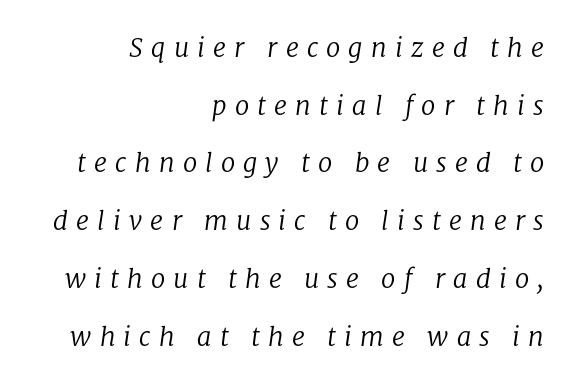
Q: Is the text bold? A: No.
Q: Is the text italic (slanted)? A: Yes, it leans right by about 8 degrees.
Q: Is the text underlined? A: No.
Q: How is the paragraph aligned? A: Right-aligned.
Q: Is the spacing between letters normal or unusually wide? A: Unusually wide.
Q: Is the spacing between lines tight, normal or loose? A: Loose.
